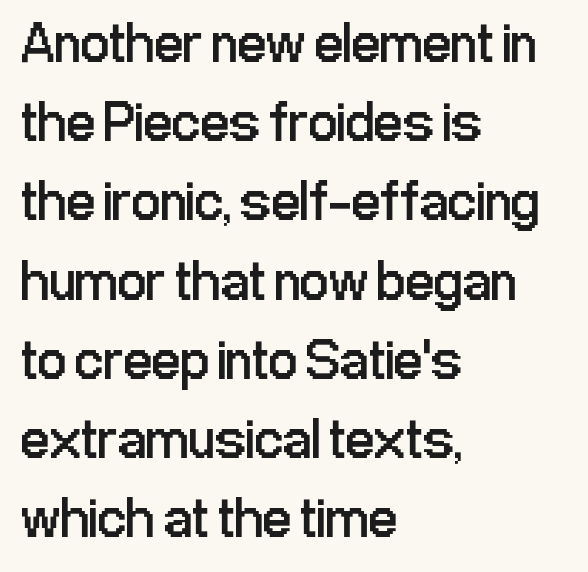
The image shows 57 px regular-weight, condensed sans-serif type, upright; set left-aligned, normal line spacing (1.39x), normal letter spacing, not underlined; low stroke contrast and a medium x-height.
